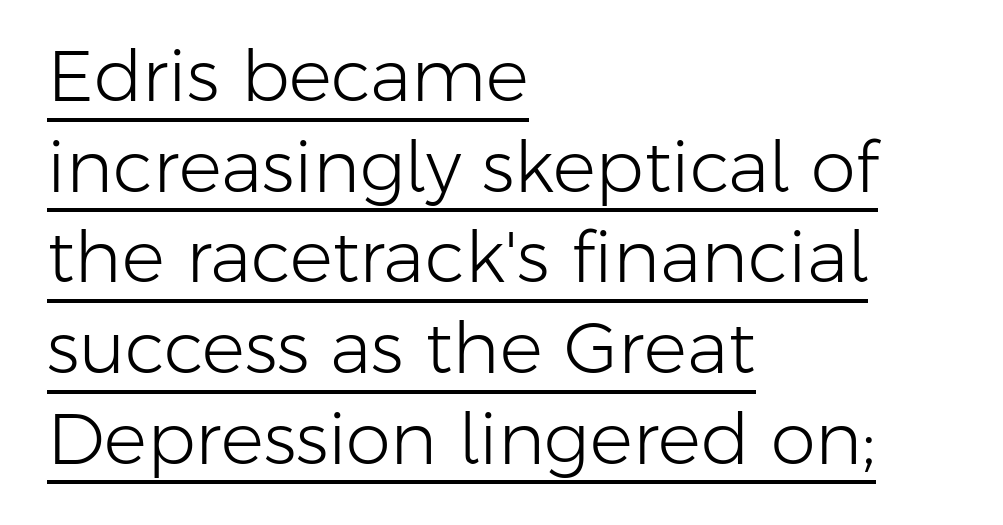
Q: Is the text bold? A: No.
Q: Is the text italic (slanted)? A: No, it is upright.
Q: Is the typeface a serif or a sans-serif typeface? A: Sans-serif.
Q: Is the text underlined? A: Yes.
Q: How is the paragraph aligned? A: Left-aligned.
Q: Is the spacing between letters normal or unusually wide? A: Normal.
Q: Is the spacing between lines tight, normal or loose? A: Normal.
Q: Width (condensed, normal, or wide)? A: Normal.
Q: Stroke contrast? A: Low.
Q: x-height? A: Medium.
Q: Monospaced? A: No.
